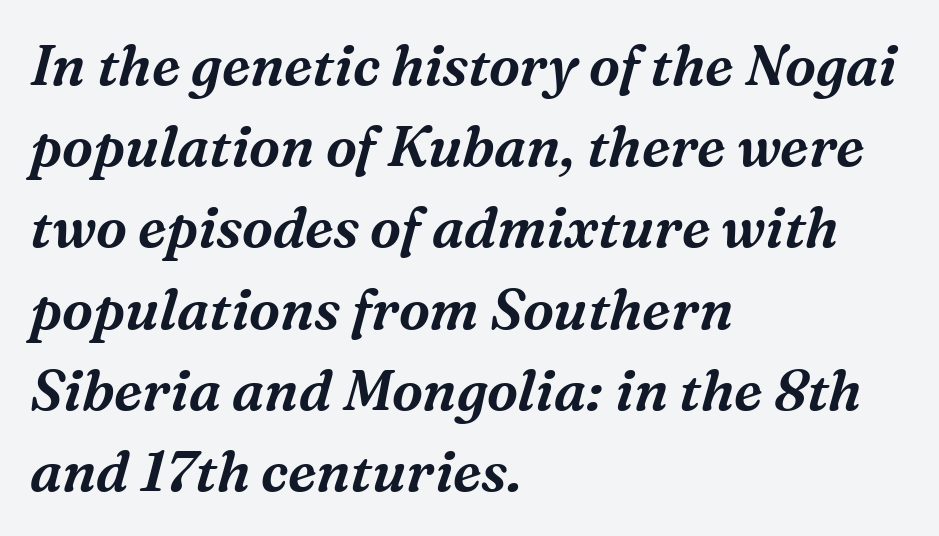
Q: Is the text italic (slanted)? A: Yes, it leans right by about 16 degrees.
Q: Is the typeface a serif or a sans-serif typeface? A: Serif.
Q: Is the text underlined? A: No.
Q: How is the paragraph aligned? A: Left-aligned.
Q: Is the spacing between letters normal or unusually wide? A: Normal.
Q: Is the spacing between lines tight, normal or loose? A: Normal.
Q: Width (condensed, normal, or wide)? A: Normal.
Q: Stroke contrast? A: Medium.
Q: x-height? A: Medium.
Q: Monospaced? A: No.
